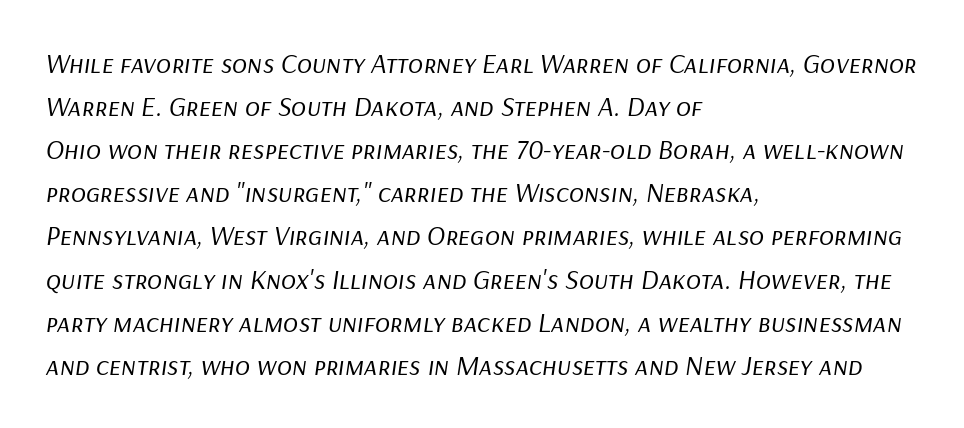
{"italic": "yes", "lean": "right", "slant_degrees": 9, "bold": "no", "weight": "regular", "width": "normal", "stroke_contrast": "low", "x_height": "medium", "monospaced": "no", "underline": "no", "align": "left", "line_spacing": "normal", "line_spacing_ratio": 1.54, "letter_spacing": "normal", "letter_spacing_em": 0.0, "glyph_px": 28}
